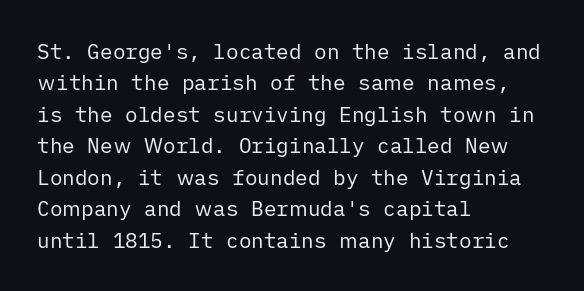
The image shows 21 px text type, upright; set left-aligned, normal line spacing (1.5x), normal letter spacing, not underlined.
